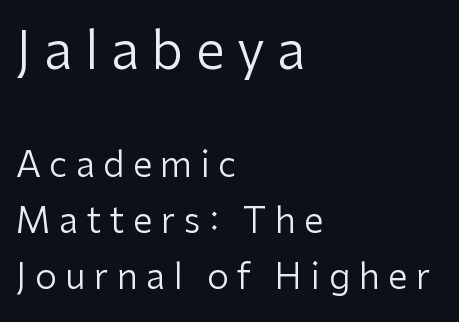
Q: Is the text bold? A: No.
Q: Is the text italic (slanted)? A: No, it is upright.
Q: Is the typeface a serif or a sans-serif typeface? A: Sans-serif.
Q: Is the text underlined? A: No.
Q: How is the paragraph aligned? A: Left-aligned.
Q: Is the spacing between letters normal or unusually wide? A: Unusually wide.
Q: Is the spacing between lines tight, normal or loose? A: Normal.
Q: Which block of text is set in a larger size, the first (top) or the second (bottom)? A: The first (top) one.
Q: Width (condensed, normal, or wide)? A: Normal.
Q: Stroke contrast? A: Low.
Q: x-height? A: Medium.
Q: Monospaced? A: No.
